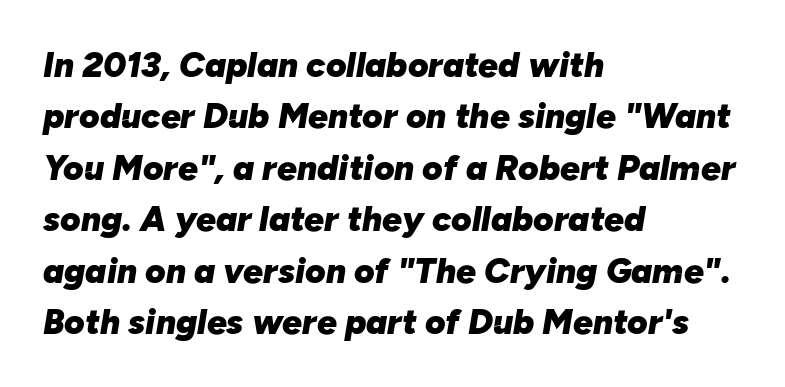
{"italic": "yes", "lean": "right", "slant_degrees": 10, "bold": "yes", "weight": "heavy", "width": "normal", "stroke_contrast": "low", "x_height": "medium", "monospaced": "no", "underline": "no", "align": "left", "line_spacing": "normal", "line_spacing_ratio": 1.47, "letter_spacing": "normal", "letter_spacing_em": 0.0, "glyph_px": 35}
